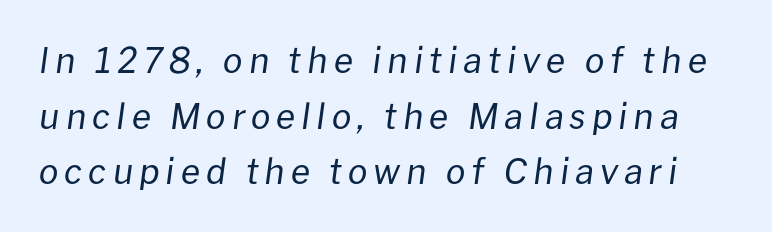
Q: Is the text bold? A: No.
Q: Is the text italic (slanted)? A: Yes, it leans right by about 8 degrees.
Q: Is the text underlined? A: No.
Q: Is the spacing between lines tight, normal or loose? A: Normal.
Q: Width (condensed, normal, or wide)? A: Normal.
Q: Stroke contrast? A: Low.
Q: x-height? A: Medium.
Q: Monospaced? A: No.
